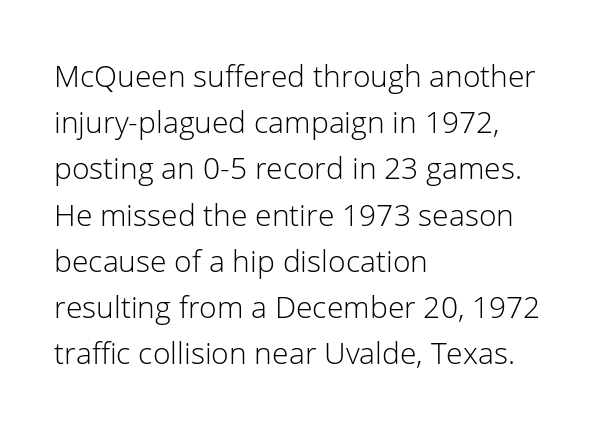
Reading down the block, your eye returns to a fixed left position each line. Examine the stroke ends and you'll find no serifs. The weight tops out at a normal text grade. Regular leading. Standard letterfit; no display-style spreading of the glyphs. Nobody drew a line under any word here.
